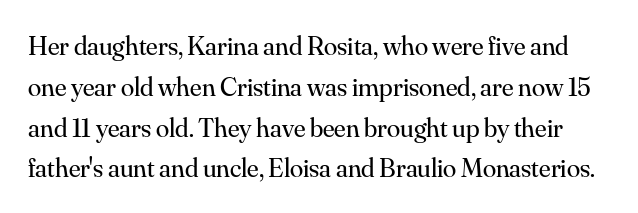
Q: Is the text bold? A: No.
Q: Is the text italic (slanted)? A: No, it is upright.
Q: Is the text underlined? A: No.
Q: Is the spacing between letters normal or unusually wide? A: Normal.
Q: Is the spacing between lines tight, normal or loose? A: Normal.
